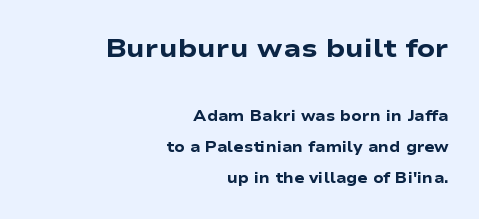
Q: Is the text bold? A: Yes.
Q: Is the text italic (slanted)? A: No, it is upright.
Q: Is the text underlined? A: No.
Q: How is the paragraph aligned? A: Right-aligned.
Q: Is the spacing between letters normal or unusually wide? A: Normal.
Q: Is the spacing between lines tight, normal or loose? A: Loose.
Q: Which block of text is set in a larger size, the first (top) or the second (bottom)? A: The first (top) one.
